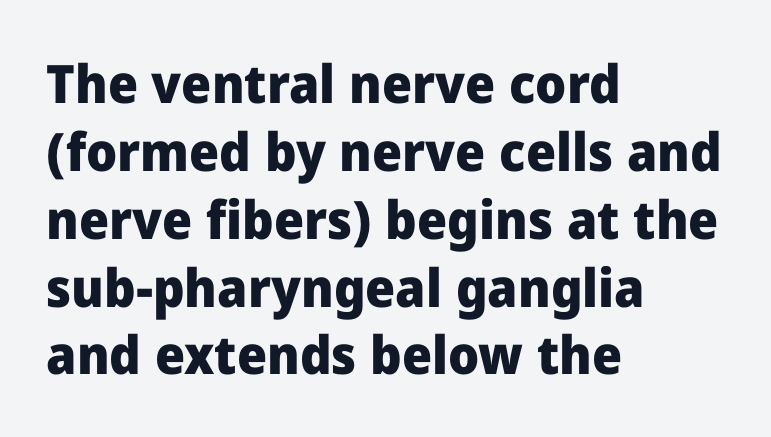
Q: Is the text bold? A: Yes.
Q: Is the text italic (slanted)? A: No, it is upright.
Q: Is the typeface a serif or a sans-serif typeface? A: Sans-serif.
Q: Is the text underlined? A: No.
Q: How is the paragraph aligned? A: Left-aligned.
Q: Is the spacing between letters normal or unusually wide? A: Normal.
Q: Is the spacing between lines tight, normal or loose? A: Normal.
Q: Width (condensed, normal, or wide)? A: Normal.
Q: Stroke contrast? A: Low.
Q: x-height? A: Medium.
Q: Monospaced? A: No.
